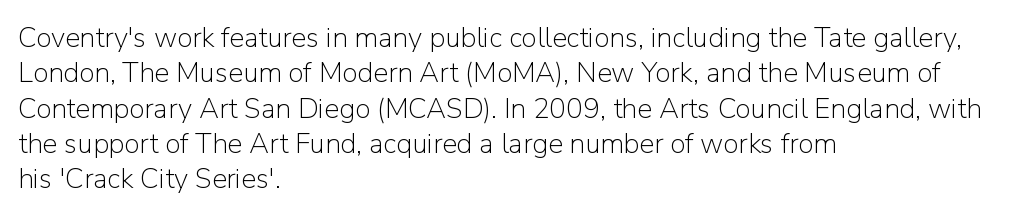
{"serif": "no", "italic": "no", "bold": "no", "weight": "light", "width": "normal", "stroke_contrast": "low", "x_height": "medium", "monospaced": "no", "underline": "no", "align": "left", "line_spacing": "normal", "line_spacing_ratio": 1.26, "letter_spacing": "normal", "letter_spacing_em": 0.0, "glyph_px": 28}
